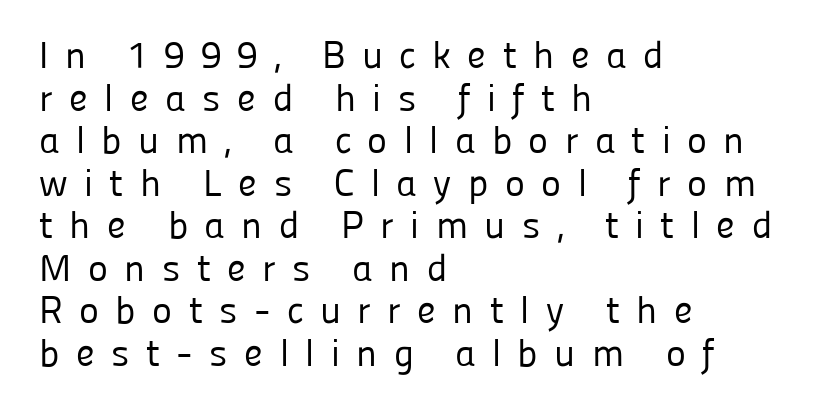
The image shows 38 px regular-weight sans-serif type, upright; set left-aligned, tight line spacing (1.12x), unusually wide letter spacing (+0.43 em), not underlined; low stroke contrast and a medium x-height.
